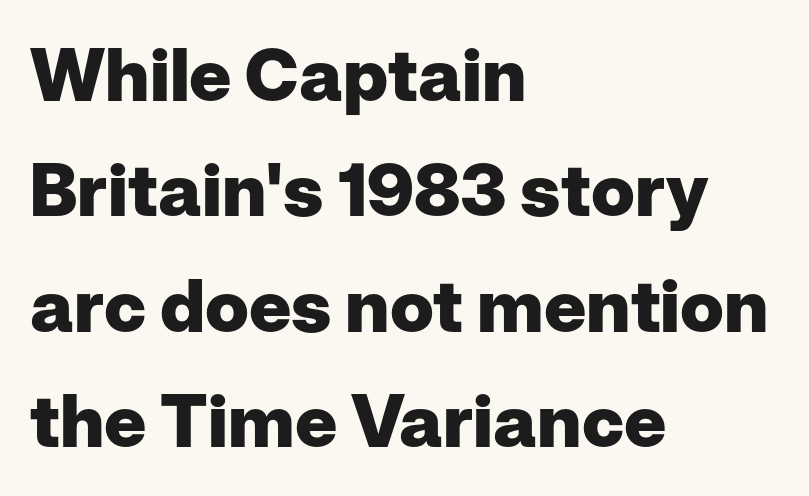
The image shows 73 px heavy sans-serif type, upright; set left-aligned, normal line spacing (1.58x), normal letter spacing, not underlined; low stroke contrast and a medium x-height.
